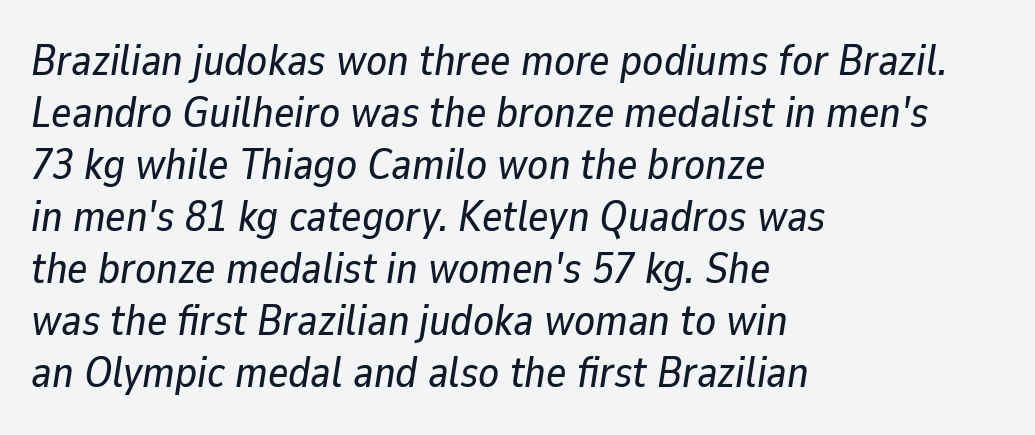
The font's italic variant was chosen for this text. Each letter keeps its own natural width here, so spacing adapts to shape. Underline: absent. Left-aligned paragraph, ragged on the right. Is the letter spacing exaggerated? No — it looks like the ordinary default.
